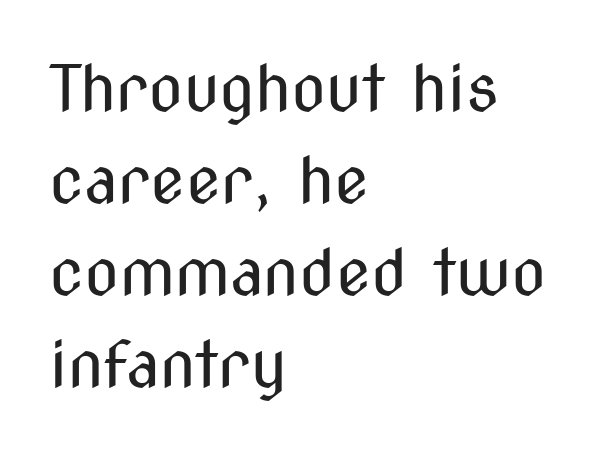
{"serif": "no", "italic": "no", "bold": "no", "weight": "regular", "width": "condensed", "stroke_contrast": "medium", "x_height": "medium", "monospaced": "no", "underline": "no", "align": "left", "line_spacing": "normal", "line_spacing_ratio": 1.44, "letter_spacing": "normal", "letter_spacing_em": 0.0, "glyph_px": 64}
